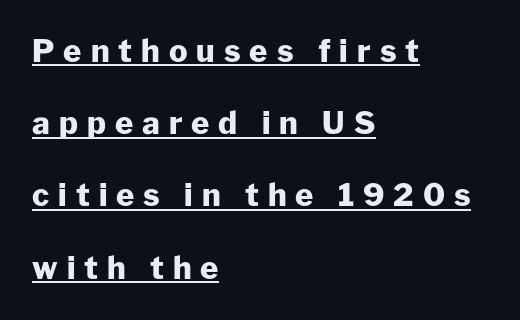
Q: Is the text bold? A: Yes.
Q: Is the text italic (slanted)? A: No, it is upright.
Q: Is the typeface a serif or a sans-serif typeface? A: Sans-serif.
Q: Is the text underlined? A: Yes.
Q: How is the paragraph aligned? A: Left-aligned.
Q: Is the spacing between letters normal or unusually wide? A: Unusually wide.
Q: Is the spacing between lines tight, normal or loose? A: Loose.
Q: Width (condensed, normal, or wide)? A: Normal.
Q: Stroke contrast? A: Low.
Q: x-height? A: Medium.
Q: Monospaced? A: No.
